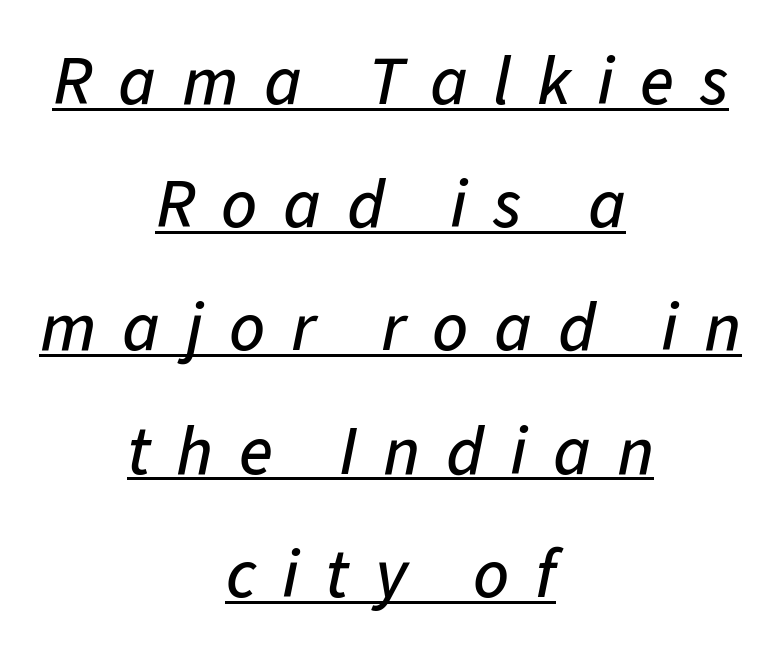
{"italic": "yes", "lean": "right", "slant_degrees": 11, "width": "normal", "stroke_contrast": "low", "x_height": "medium", "monospaced": "no", "underline": "yes", "align": "center", "line_spacing_ratio": 1.76, "letter_spacing": "wide", "letter_spacing_em": 0.37, "glyph_px": 70}
